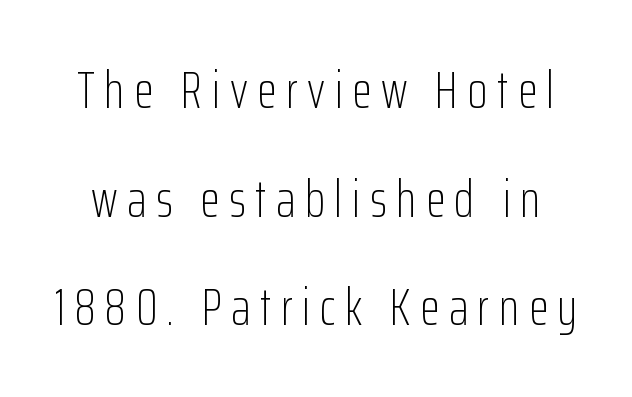
{"serif": "no", "italic": "no", "bold": "no", "weight": "light", "width": "condensed", "stroke_contrast": "low", "x_height": "medium", "monospaced": "no", "underline": "no", "line_spacing": "loose", "line_spacing_ratio": 2.09, "glyph_px": 52}
